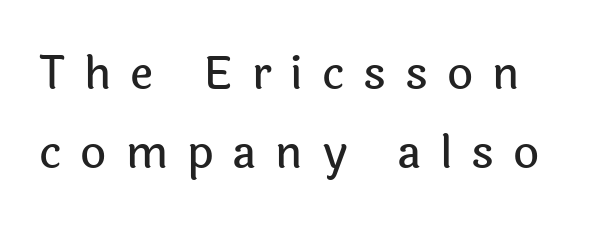
The image shows 45 px sans-serif type, upright; set left-aligned, line spacing 1.75x, unusually wide letter spacing (+0.42 em), not underlined; a medium x-height.
